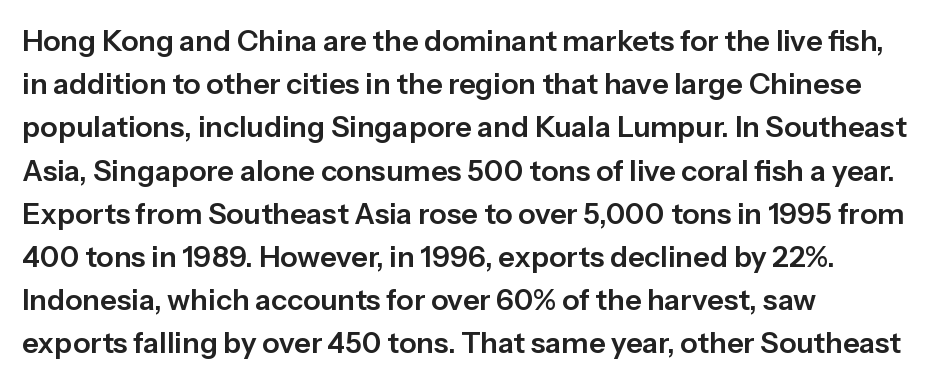
The image shows 29 px sans-serif type, upright; set left-aligned, normal line spacing (1.49x), normal letter spacing, not underlined; low stroke contrast and a medium x-height.
